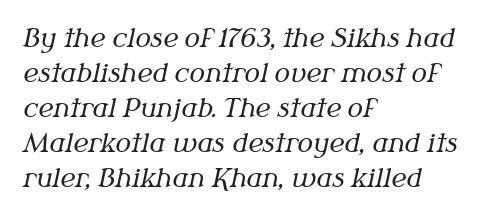
The image shows 26 px text type, italic (leaning right); set left-aligned, normal line spacing (1.35x), normal letter spacing, not underlined.
